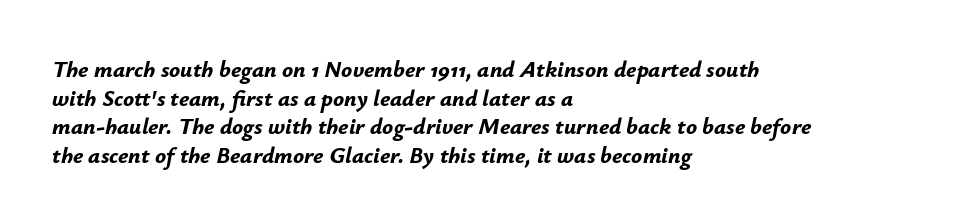
{"italic": "yes", "lean": "right", "slant_degrees": 12, "bold": "yes", "underline": "no", "align": "left", "line_spacing_ratio": 1.24, "letter_spacing": "normal", "letter_spacing_em": 0.0, "glyph_px": 23}
